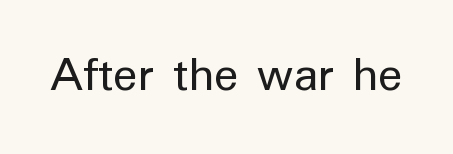
Q: Is the text bold? A: No.
Q: Is the text italic (slanted)? A: No, it is upright.
Q: Is the typeface a serif or a sans-serif typeface? A: Sans-serif.
Q: Is the text underlined? A: No.
Q: Is the spacing between letters normal or unusually wide? A: Normal.
Q: Width (condensed, normal, or wide)? A: Normal.
Q: Stroke contrast? A: Low.
Q: x-height? A: Medium.
Q: Monospaced? A: No.
